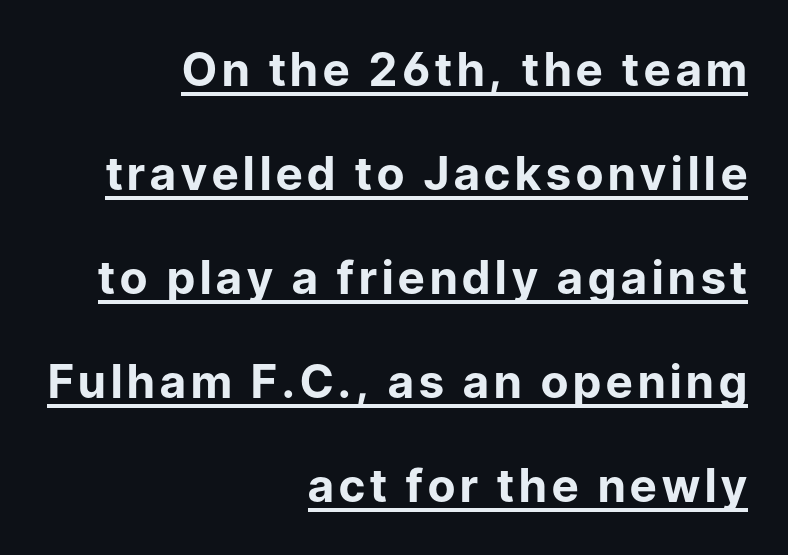
{"serif": "no", "italic": "no", "bold": "yes", "weight": "bold", "width": "normal", "stroke_contrast": "low", "x_height": "medium", "monospaced": "no", "underline": "yes", "align": "right", "line_spacing": "loose", "line_spacing_ratio": 2.26, "glyph_px": 46}
